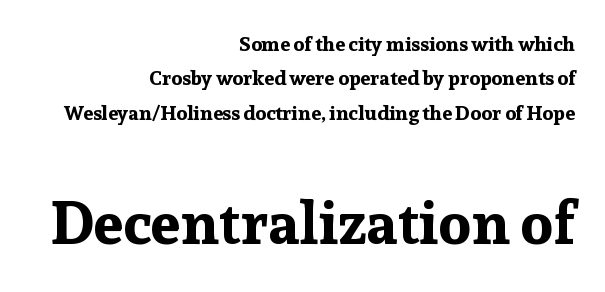
The image shows 60 px bold serif type, upright; set right-aligned, line spacing 1.72x, normal letter spacing, not underlined; the second (bottom) block is 3.0x larger; low stroke contrast and a medium x-height.
